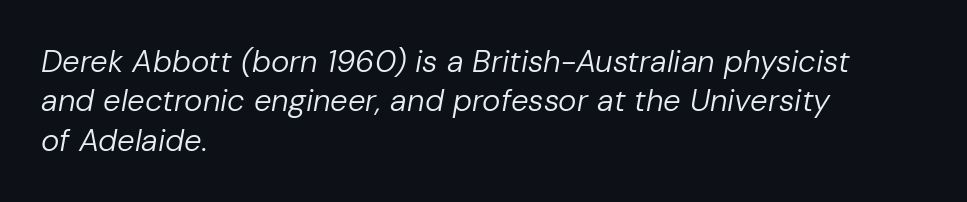
{"italic": "yes", "lean": "right", "slant_degrees": 10, "bold": "no", "weight": "regular", "width": "normal", "stroke_contrast": "low", "x_height": "medium", "monospaced": "no", "underline": "no", "align": "left", "line_spacing": "normal", "line_spacing_ratio": 1.27, "letter_spacing": "normal", "letter_spacing_em": 0.0, "glyph_px": 31}
